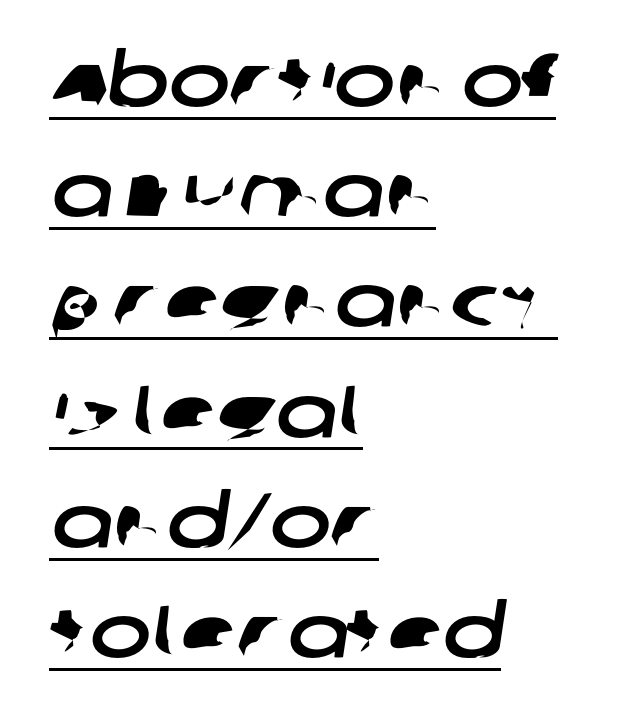
{"serif": "no", "width": "wide", "stroke_contrast": "low", "x_height": "large", "monospaced": "no", "underline": "yes", "align": "left", "line_spacing": "normal", "line_spacing_ratio": 1.51, "letter_spacing": "normal", "letter_spacing_em": 0.0, "glyph_px": 73}
